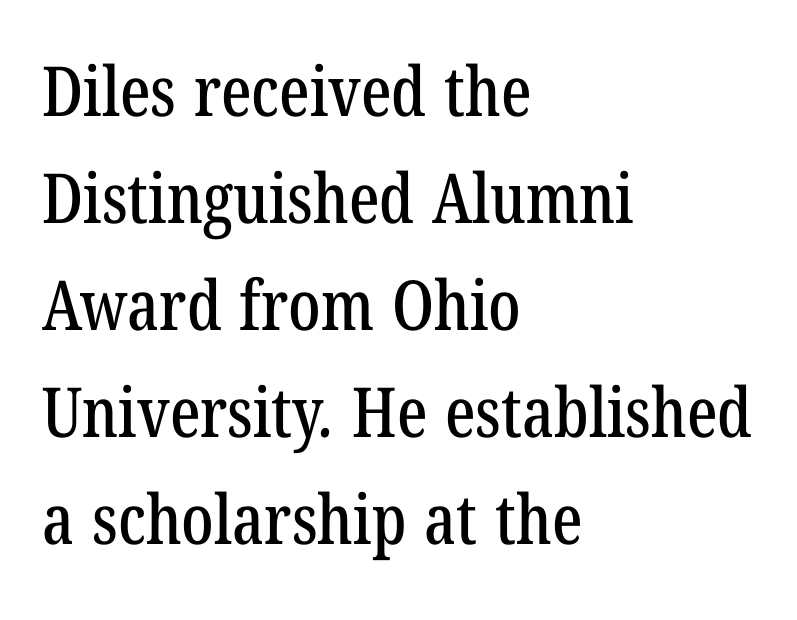
{"serif": "yes", "width": "condensed", "stroke_contrast": "low", "x_height": "medium", "monospaced": "no", "underline": "no", "align": "left", "line_spacing": "normal", "line_spacing_ratio": 1.55, "letter_spacing": "normal", "letter_spacing_em": 0.0, "glyph_px": 69}
